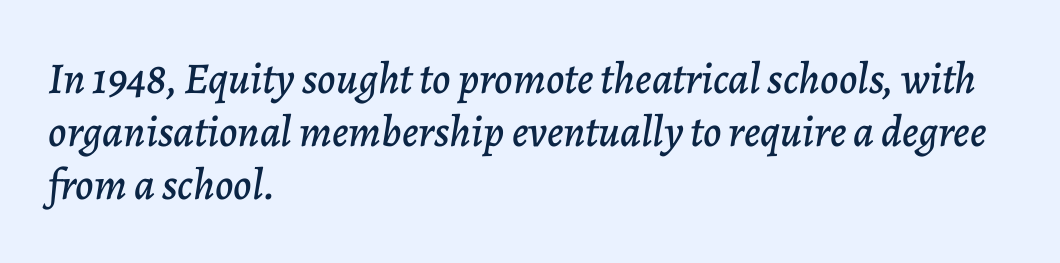
Q: Is the text italic (slanted)? A: Yes, it leans right by about 7 degrees.
Q: Is the text underlined? A: No.
Q: How is the paragraph aligned? A: Left-aligned.
Q: Is the spacing between letters normal or unusually wide? A: Normal.
Q: Width (condensed, normal, or wide)? A: Normal.
Q: Stroke contrast? A: Low.
Q: x-height? A: Medium.
Q: Monospaced? A: No.
